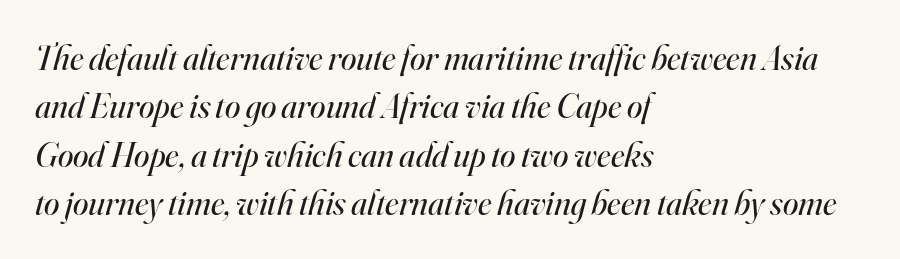
{"serif": "yes", "italic": "yes", "lean": "right", "slant_degrees": 16, "bold": "no", "weight": "regular", "width": "normal", "stroke_contrast": "high", "x_height": "small", "monospaced": "no", "underline": "no", "align": "left", "line_spacing": "normal", "line_spacing_ratio": 1.38, "letter_spacing": "normal", "letter_spacing_em": 0.0, "glyph_px": 35}
